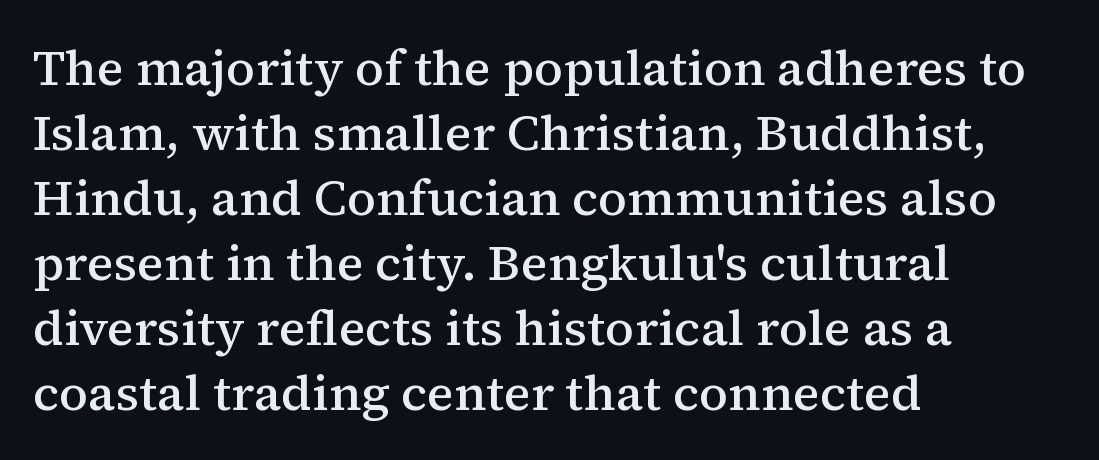
If you measured baseline to baseline, you'd find a middling distance. Proportional: the letters do not fall into vertical columns. Are there feet on the stems? There are — it's a serif. If you drew a line through each stem, it would be perfectly vertical.
